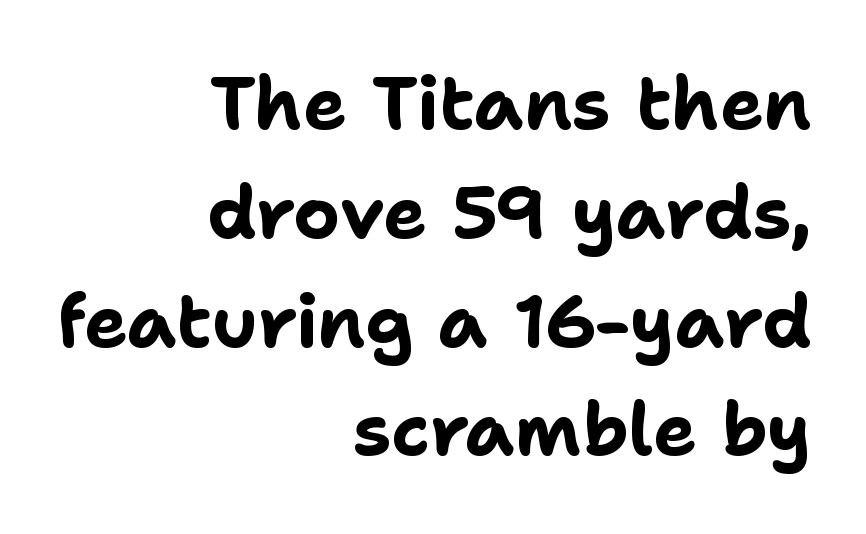
Q: Is the text bold? A: Yes.
Q: Is the text italic (slanted)? A: No, it is upright.
Q: Is the typeface a serif or a sans-serif typeface? A: Sans-serif.
Q: Is the text underlined? A: No.
Q: How is the paragraph aligned? A: Right-aligned.
Q: Is the spacing between letters normal or unusually wide? A: Normal.
Q: Is the spacing between lines tight, normal or loose? A: Normal.
Q: Width (condensed, normal, or wide)? A: Normal.
Q: Stroke contrast? A: Low.
Q: x-height? A: Medium.
Q: Monospaced? A: No.
